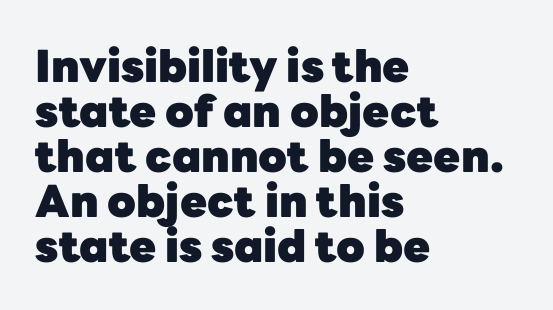
Q: Is the text bold? A: Yes.
Q: Is the text italic (slanted)? A: No, it is upright.
Q: Is the typeface a serif or a sans-serif typeface? A: Sans-serif.
Q: Is the text underlined? A: No.
Q: How is the paragraph aligned? A: Left-aligned.
Q: Is the spacing between letters normal or unusually wide? A: Normal.
Q: Is the spacing between lines tight, normal or loose? A: Tight.
Q: Width (condensed, normal, or wide)? A: Normal.
Q: Stroke contrast? A: Low.
Q: x-height? A: Medium.
Q: Monospaced? A: No.
